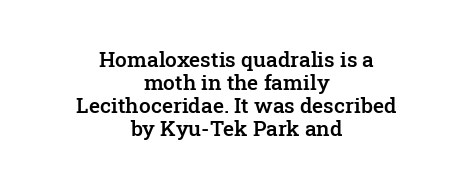
{"italic": "no", "bold": "semi", "underline": "no", "align": "center", "line_spacing": "tight", "line_spacing_ratio": 1.1, "letter_spacing": "normal", "letter_spacing_em": 0.0, "glyph_px": 21}
